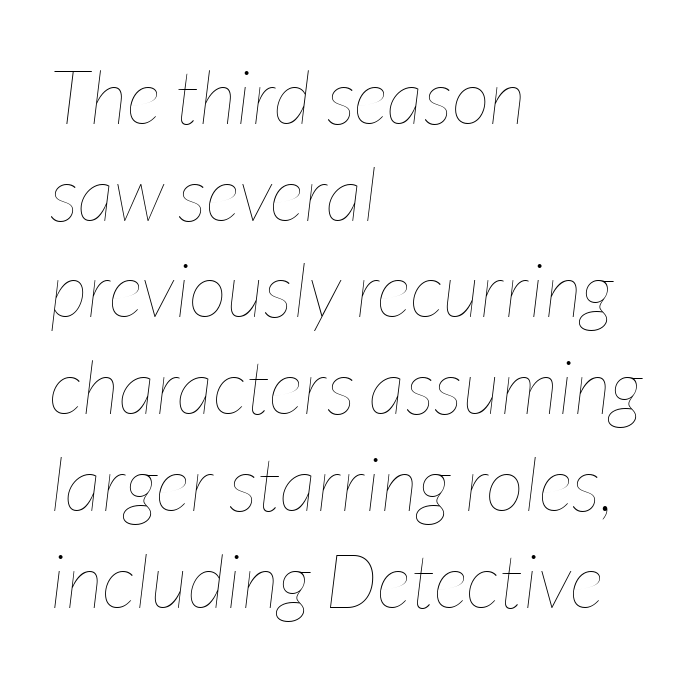
Q: Is the text bold? A: No.
Q: Is the text italic (slanted)? A: Yes, it leans right by about 7 degrees.
Q: Is the text underlined? A: No.
Q: How is the paragraph aligned? A: Left-aligned.
Q: Is the spacing between letters normal or unusually wide? A: Normal.
Q: Is the spacing between lines tight, normal or loose? A: Normal.
Q: Width (condensed, normal, or wide)? A: Condensed.
Q: Stroke contrast? A: Low.
Q: x-height? A: Medium.
Q: Monospaced? A: No.
